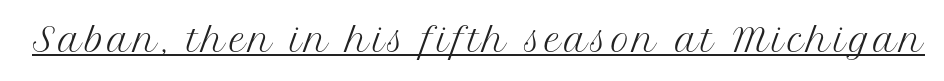
{"serif": "yes", "bold": "no", "weight": "regular", "width": "normal", "stroke_contrast": "medium", "x_height": "medium", "monospaced": "no", "underline": "yes", "glyph_px": 32}
